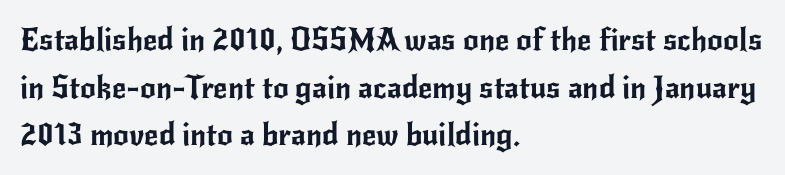
Q: Is the text italic (slanted)? A: No, it is upright.
Q: Is the typeface a serif or a sans-serif typeface? A: Sans-serif.
Q: Is the text underlined? A: No.
Q: How is the paragraph aligned? A: Left-aligned.
Q: Is the spacing between letters normal or unusually wide? A: Normal.
Q: Is the spacing between lines tight, normal or loose? A: Normal.
Q: Width (condensed, normal, or wide)? A: Normal.
Q: Stroke contrast? A: Low.
Q: x-height? A: Small.
Q: Monospaced? A: No.
